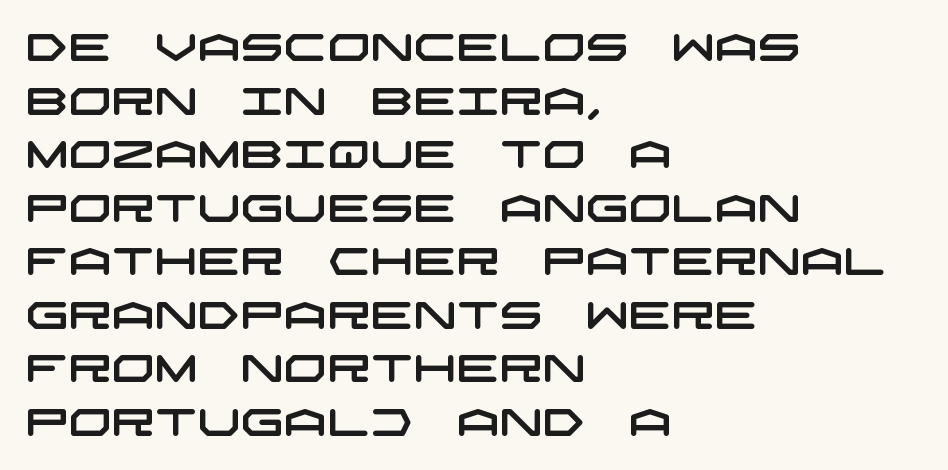
The image shows 38 px wide sans-serif type; set left-aligned, normal line spacing (1.41x), normal letter spacing, not underlined; low stroke contrast and a large x-height.
